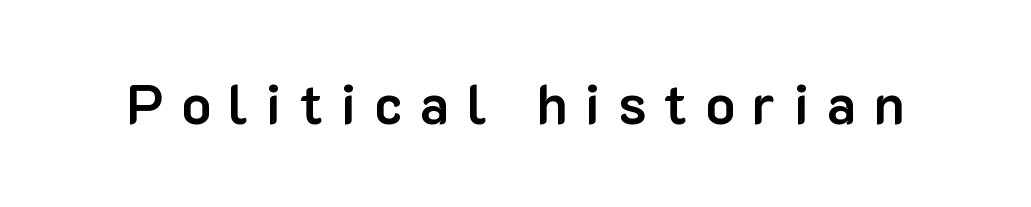
The string is rendered with underlining switched off. A full-strength bold gives these letters their thick strokes. Style check: upright. Classification — sans serif.
